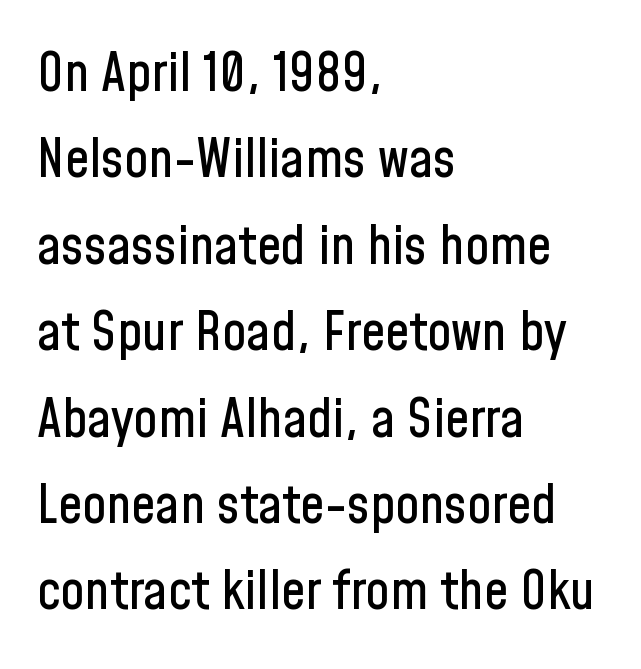
{"serif": "no", "italic": "no", "width": "condensed", "stroke_contrast": "low", "x_height": "medium", "monospaced": "no", "underline": "no", "align": "left", "line_spacing": "normal", "line_spacing_ratio": 1.6, "letter_spacing": "normal", "letter_spacing_em": 0.0, "glyph_px": 54}
